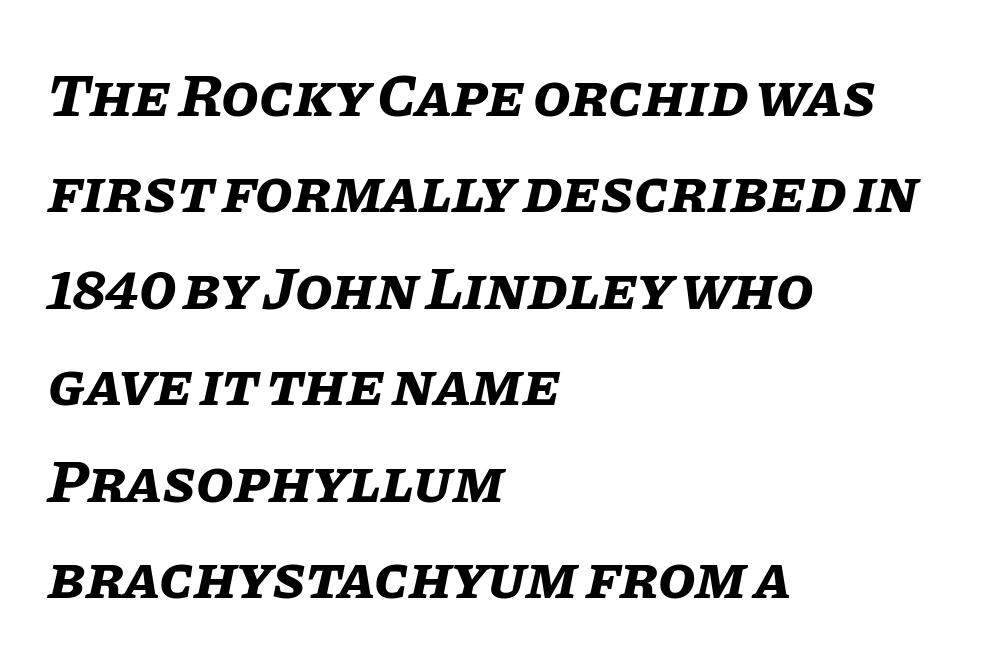
{"italic": "yes", "lean": "right", "slant_degrees": 11, "bold": "yes", "weight": "bold", "width": "normal", "stroke_contrast": "low", "x_height": "large", "monospaced": "no", "underline": "no", "align": "left", "line_spacing": "normal", "line_spacing_ratio": 1.58, "letter_spacing": "normal", "letter_spacing_em": 0.0, "glyph_px": 61}
